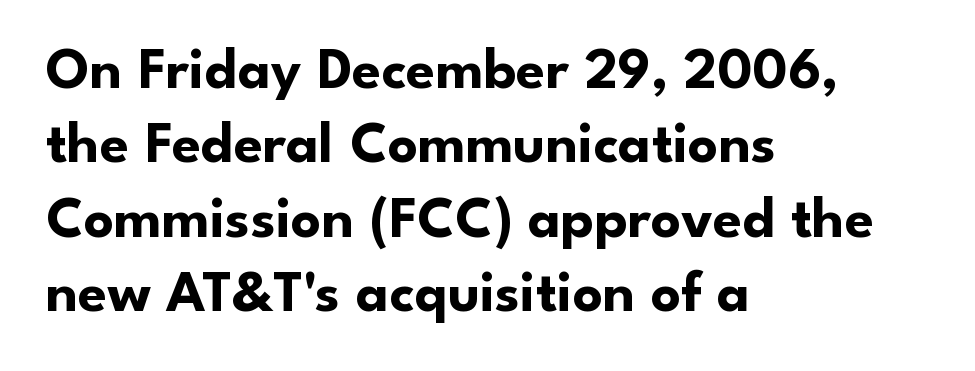
This rendering employs a face without finishing strokes, i.e., a sans-serif. Set as a true bold cut, around the 700 mark. Proportional: the letters do not fall into vertical columns. Is there much room between lines? A standard amount, neither cramped nor airy. The compositor pushed each line to the left boundary.
